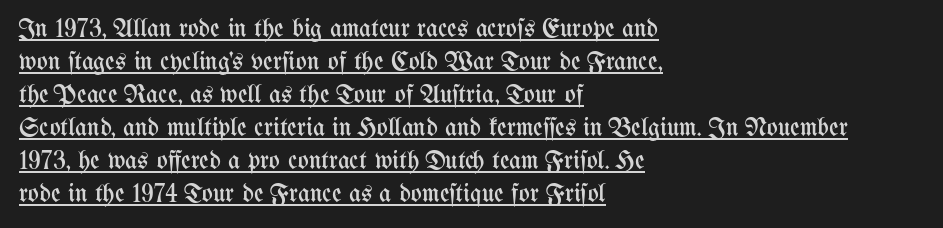
A light-to-regular cut is what we see here. Line spacing here is normal. Every row of glyphs begins at an identical x-position on the left. Unlike italic type, these characters show no tilt at all. Does extra space separate the letters? No, they use regular spacing. The glyphs are accompanied by a horizontal stroke just below them.
